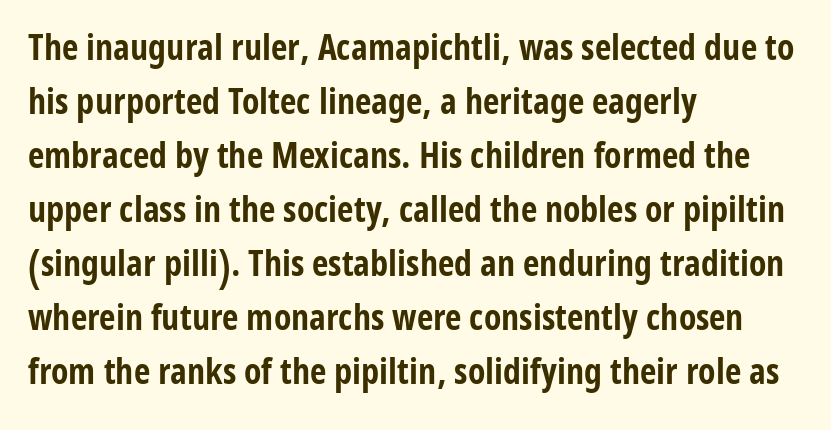
The image shows 36 px bold, condensed sans-serif type, upright; set left-aligned, normal line spacing (1.5x), normal letter spacing, not underlined; low stroke contrast and a medium x-height.
